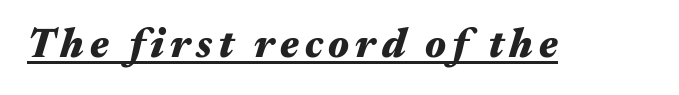
The image shows 40 px heavy, wide type, italic (leaning right); set underlined; medium stroke contrast and a medium x-height.
